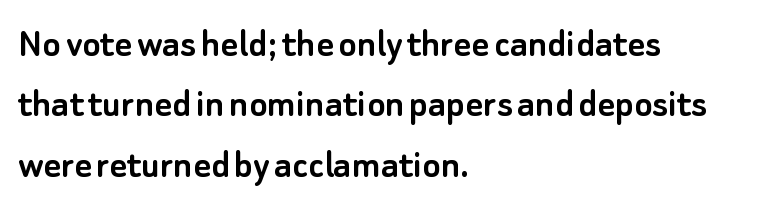
{"serif": "no", "italic": "no", "width": "normal", "stroke_contrast": "low", "x_height": "small", "monospaced": "no", "underline": "no", "align": "left", "line_spacing": "normal", "line_spacing_ratio": 1.44, "letter_spacing": "normal", "letter_spacing_em": 0.0, "glyph_px": 42}
